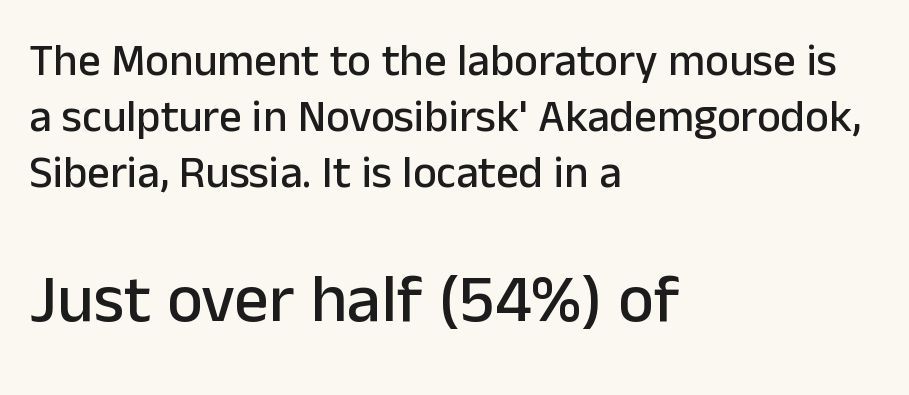
The image shows 68 px sans-serif type, upright; set left-aligned, line spacing 1.24x, normal letter spacing, not underlined; the second (bottom) block is 1.51x larger; low stroke contrast and a medium x-height.
